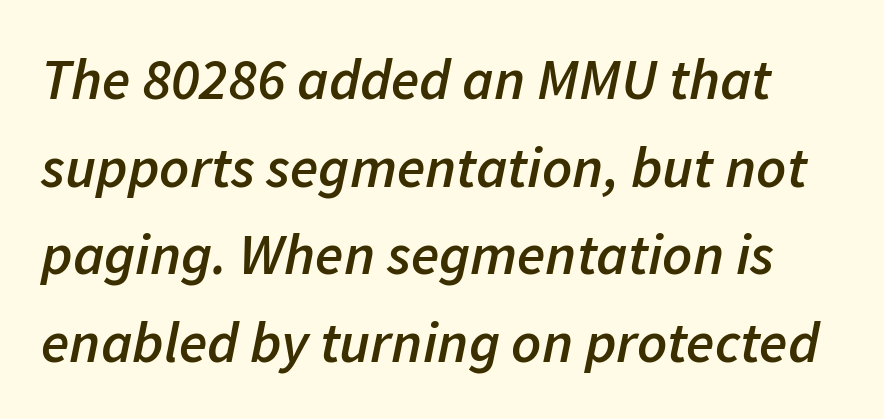
Q: Is the text bold? A: Semi-bold.
Q: Is the text italic (slanted)? A: Yes, it leans right by about 11 degrees.
Q: Is the text underlined? A: No.
Q: Is the spacing between letters normal or unusually wide? A: Normal.
Q: Is the spacing between lines tight, normal or loose? A: Normal.
Q: Width (condensed, normal, or wide)? A: Normal.
Q: Stroke contrast? A: Low.
Q: x-height? A: Medium.
Q: Monospaced? A: No.
